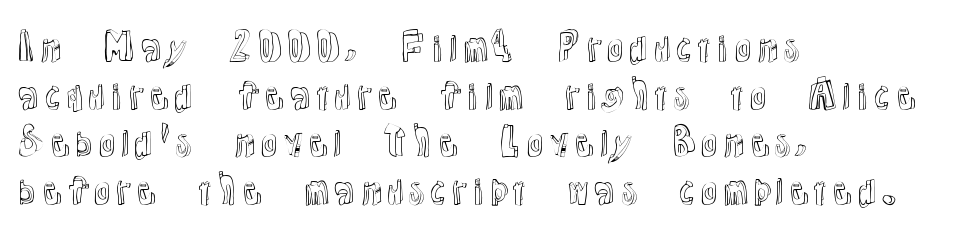
{"italic": "no", "width": "normal", "x_height": "medium", "monospaced": "no", "underline": "no", "align": "left", "line_spacing": "normal", "line_spacing_ratio": 1.29, "letter_spacing": "normal", "letter_spacing_em": 0.0, "glyph_px": 37}
